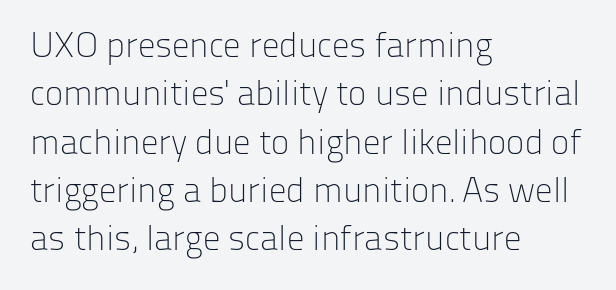
{"serif": "no", "italic": "no", "bold": "no", "weight": "light", "width": "normal", "stroke_contrast": "low", "x_height": "medium", "monospaced": "no", "underline": "no", "align": "left", "line_spacing": "normal", "line_spacing_ratio": 1.38, "letter_spacing": "normal", "letter_spacing_em": 0.0, "glyph_px": 35}
